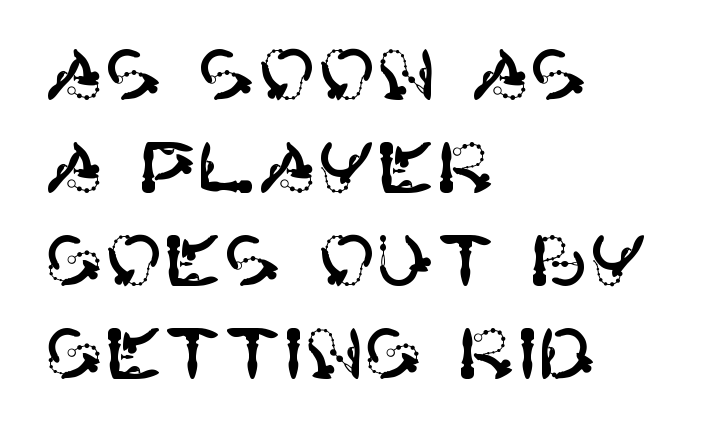
The image shows 71 px sans-serif type, upright; set left-aligned, normal line spacing (1.31x), normal letter spacing, not underlined; high stroke contrast and a large x-height.
